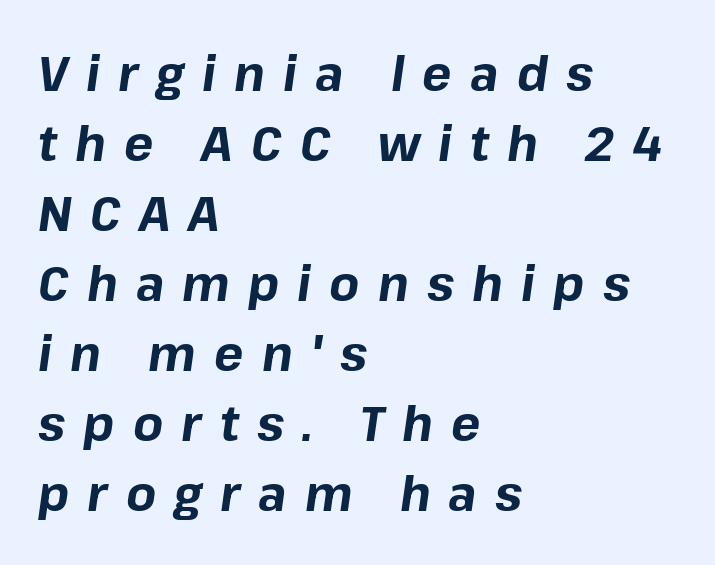
Check under the words: just untouched page. Looking at the ascenders, they clearly lean. In terms of leading, this rendering sits right in the middle. Weight: bold. The setting favours the left margin, as ordinary paragraphs usually do.
